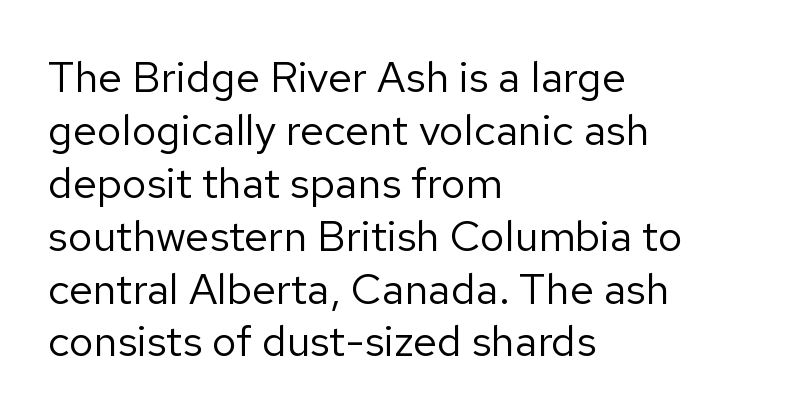
Is the type heavy? It reads as light-to-regular instead. A typesetter would call this proportional, since set widths differ per character. The rendering anchors every line to the left-hand side. Does the lettering tilt? It doesn't — this is upright.
